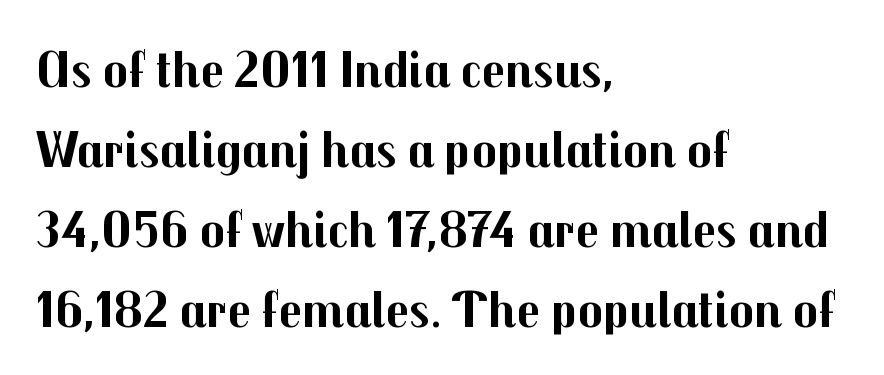
The designer left line spacing at the default. The space beneath each line is pristine and unruled. The rendering uses a bold face; every stroke is thick and dark. Look at the tracking — it's just the regular setting, nothing added. The specimen reads as upright at a glance.
